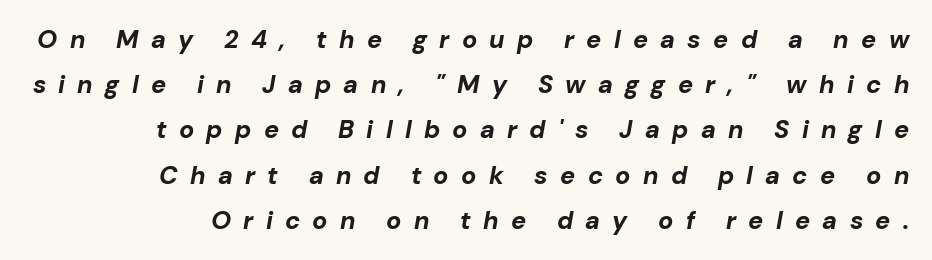
{"italic": "yes", "lean": "right", "slant_degrees": 10, "bold": "yes", "underline": "no", "align": "right", "line_spacing_ratio": 1.81, "letter_spacing": "wide", "letter_spacing_em": 0.49, "glyph_px": 25}
